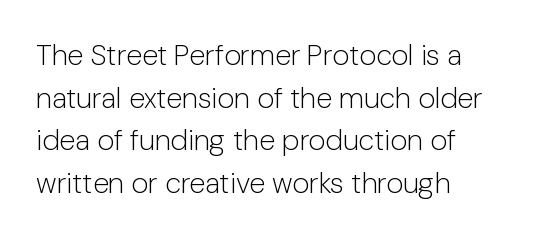
The image shows 29 px light sans-serif type, upright; set left-aligned, normal line spacing (1.47x), normal letter spacing, not underlined; low stroke contrast and a medium x-height.
